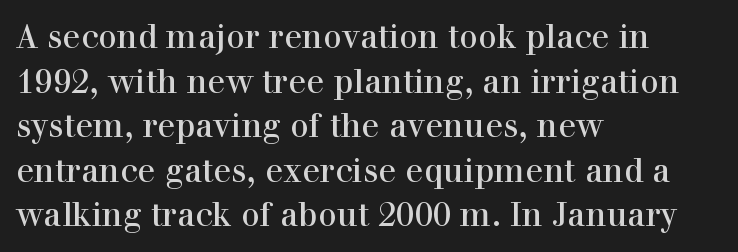
The area under the type is left untouched. Words appear dense and cohesive because spacing is normal. Does the lettering tilt? It doesn't — this is upright. Look at the bottom of the vertical strokes: they flare into serifs here. In terms of leading, this rendering sits right in the middle. This rendering uses left alignment, leaving the right contour irregular.
